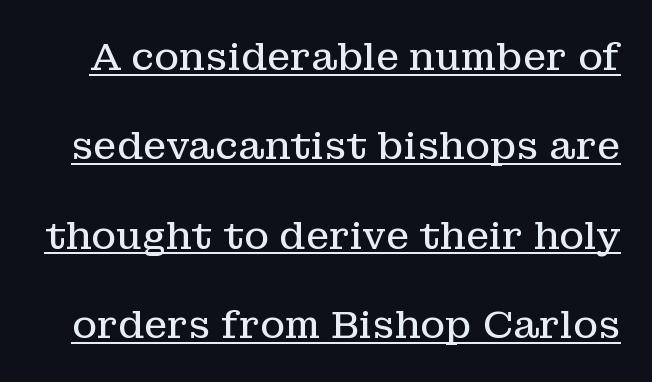
Q: Is the text bold? A: No.
Q: Is the text italic (slanted)? A: No, it is upright.
Q: Is the typeface a serif or a sans-serif typeface? A: Serif.
Q: Is the text underlined? A: Yes.
Q: Is the spacing between letters normal or unusually wide? A: Normal.
Q: Is the spacing between lines tight, normal or loose? A: Loose.
Q: Width (condensed, normal, or wide)? A: Normal.
Q: Stroke contrast? A: Low.
Q: x-height? A: Medium.
Q: Monospaced? A: No.
